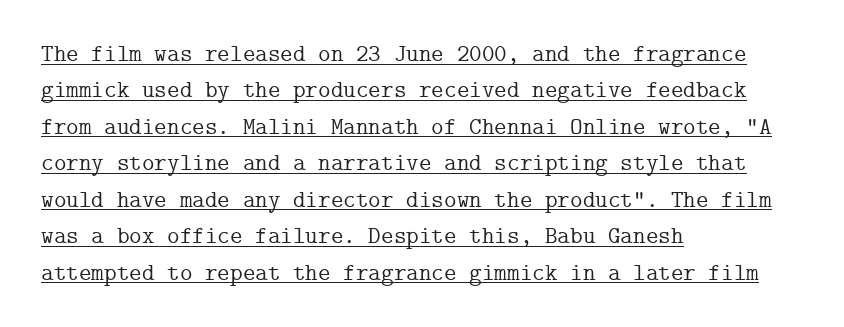
If you measured baseline to baseline, you'd find a middling distance. It's the straight-up-and-down kind of type. Decoration check: the copy is underlined. Layout note: lines flush left. Is the letter spacing exaggerated? No — it looks like the ordinary default.
